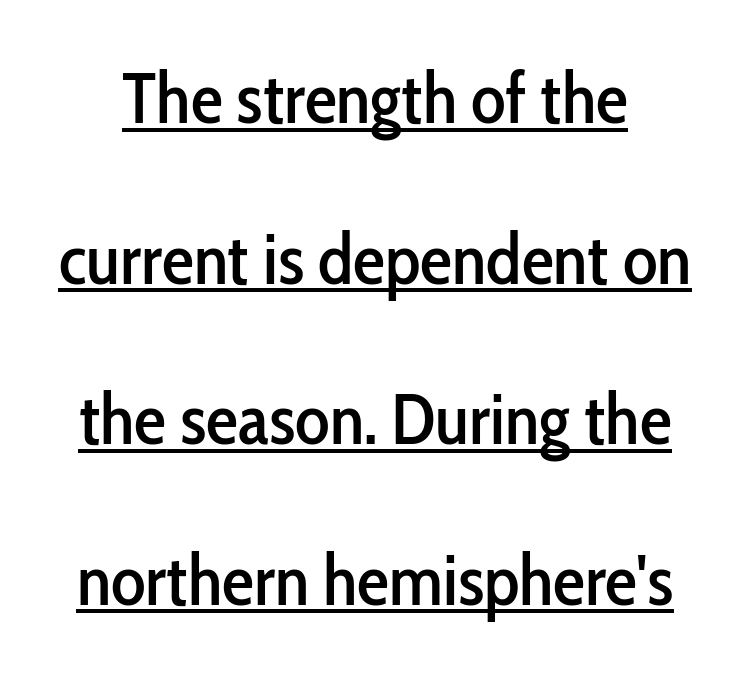
Q: Is the text italic (slanted)? A: No, it is upright.
Q: Is the typeface a serif or a sans-serif typeface? A: Sans-serif.
Q: Is the text underlined? A: Yes.
Q: Is the spacing between letters normal or unusually wide? A: Normal.
Q: Is the spacing between lines tight, normal or loose? A: Loose.
Q: Width (condensed, normal, or wide)? A: Condensed.
Q: Stroke contrast? A: Low.
Q: x-height? A: Medium.
Q: Monospaced? A: No.
